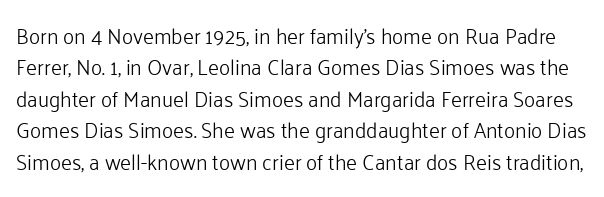
You could call the tracking neutral — neither tight nor loose. Regarding leading, the lines here are spaced in the standard way. Decoration check: the copy has no underline. Quick note: not italic, upright. Letters have the restrained weight of plain body copy at most.
